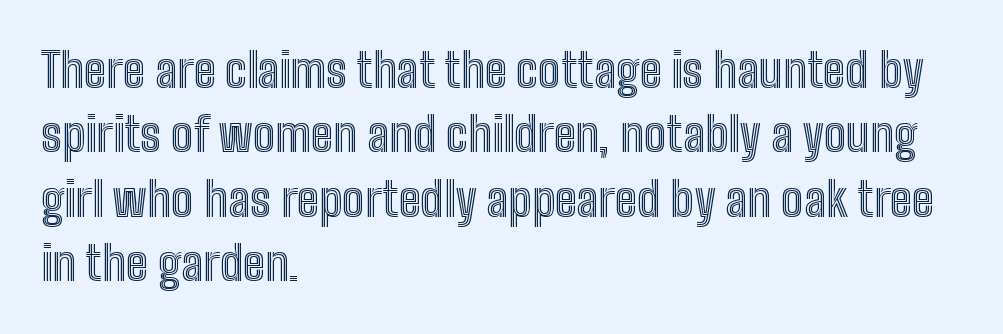
The image shows 47 px condensed type, upright; set left-aligned, normal line spacing (1.37x), normal letter spacing, not underlined; a medium x-height.
